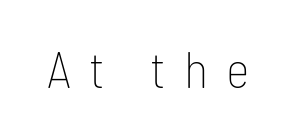
Quick note: underline off. Is the type heavy? It reads as light-to-regular instead. Proportional: the letters do not fall into vertical columns. The text was rendered using a sans face with plain stroke endings. The lettering stays uniformly vertical, giving the passage a roman look.
